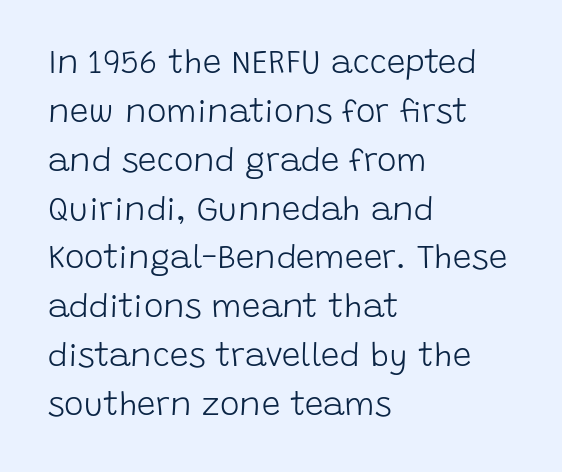
Q: Is the text bold? A: No.
Q: Is the text italic (slanted)? A: No, it is upright.
Q: Is the typeface a serif or a sans-serif typeface? A: Sans-serif.
Q: Is the text underlined? A: No.
Q: How is the paragraph aligned? A: Left-aligned.
Q: Is the spacing between letters normal or unusually wide? A: Normal.
Q: Is the spacing between lines tight, normal or loose? A: Normal.
Q: Width (condensed, normal, or wide)? A: Normal.
Q: Stroke contrast? A: Low.
Q: x-height? A: Large.
Q: Monospaced? A: No.
